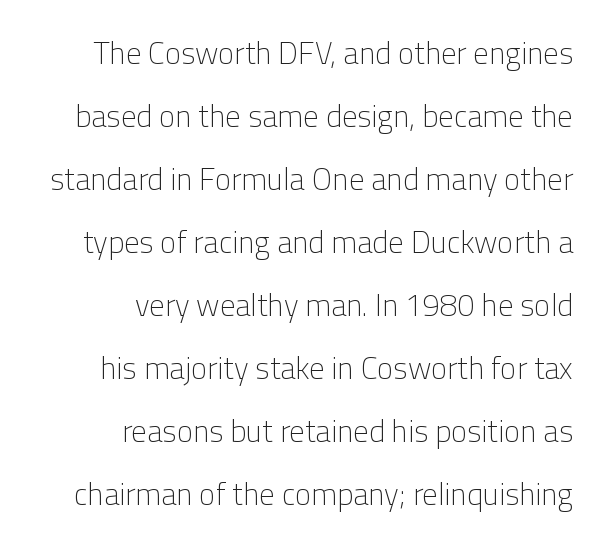
{"serif": "no", "italic": "no", "bold": "no", "weight": "light", "width": "normal", "stroke_contrast": "low", "x_height": "medium", "monospaced": "no", "underline": "no", "align": "right", "line_spacing": "loose", "line_spacing_ratio": 2.03, "letter_spacing": "normal", "letter_spacing_em": 0.0, "glyph_px": 31}
